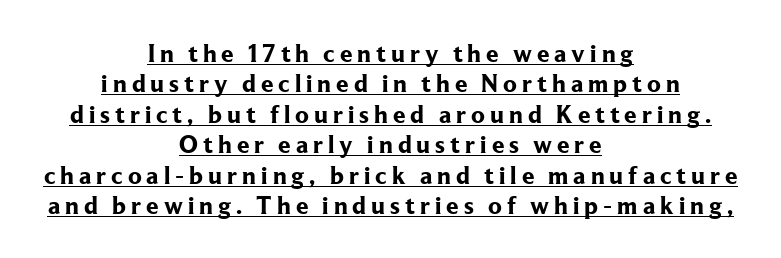
Caption: lettering with a line underneath. Does the weight exceed regular? Yes, all the way to bold. These lines have a slow, spaced-out rhythm from letter to letter. Designer's note — italics off, roman on. Caption: multi-line text, centered on the measure.
